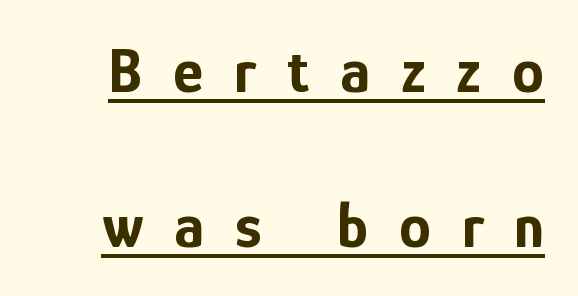
Q: Is the text bold? A: Yes.
Q: Is the text italic (slanted)? A: No, it is upright.
Q: Is the typeface a serif or a sans-serif typeface? A: Sans-serif.
Q: Is the text underlined? A: Yes.
Q: Is the spacing between letters normal or unusually wide? A: Unusually wide.
Q: Is the spacing between lines tight, normal or loose? A: Loose.
Q: Width (condensed, normal, or wide)? A: Condensed.
Q: Stroke contrast? A: Low.
Q: x-height? A: Medium.
Q: Monospaced? A: No.
